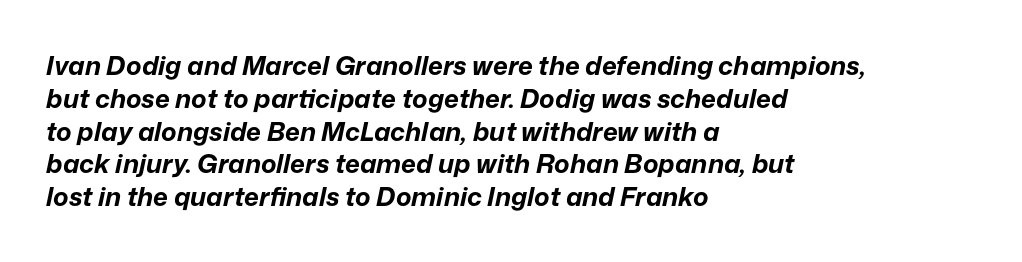
The image shows 26 px bold type, italic (leaning right); set left-aligned, normal line spacing (1.26x), normal letter spacing, not underlined.
